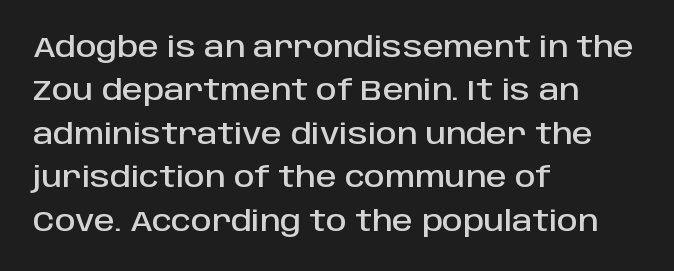
A typesetter would call this proportional, since set widths differ per character. Rule under the text: the space is simply empty. This block has exactly the height ordinary leading produces. Line beginnings align vertically; line endings do not.
